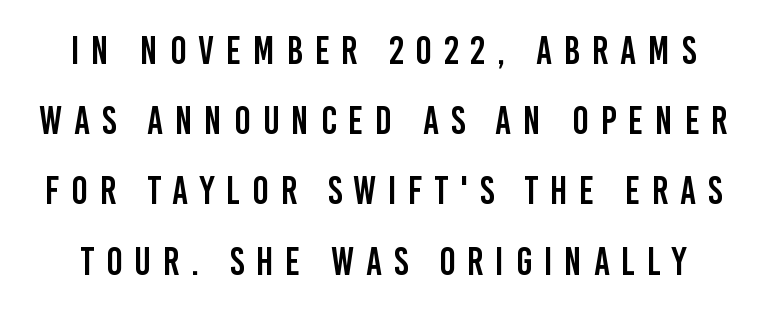
The horizontal fit of the characters is loose and conspicuously gappy. Are there feet on the stems? There aren't — it's a sans. Words float on clear page, feet unadorned. When letters stand straight like this, we call the style roman or upright. The letters advance in unequal steps, a hallmark of proportional type.
